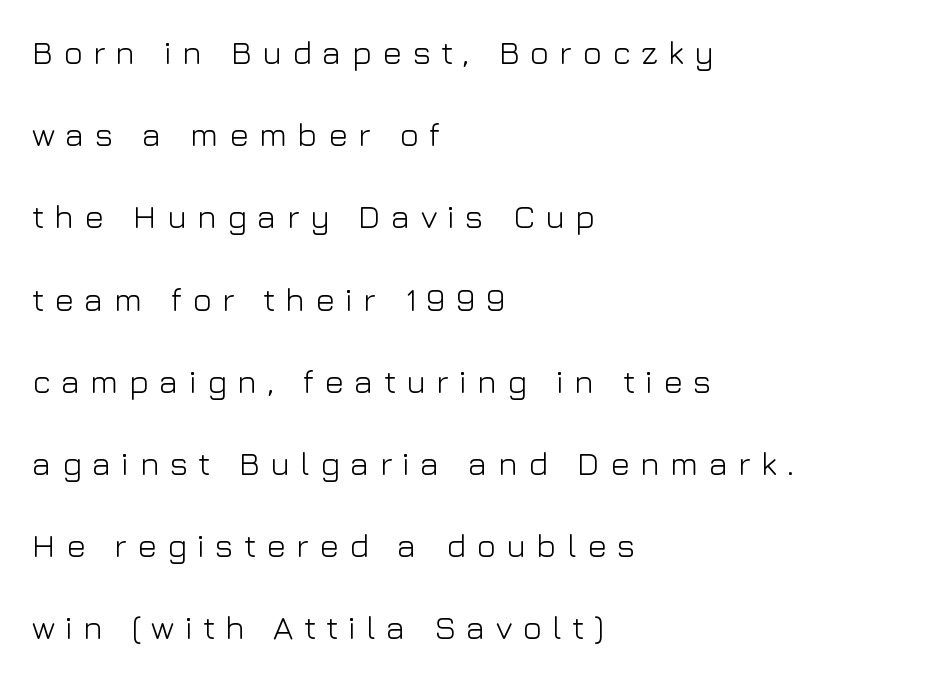
Q: Is the text bold? A: No.
Q: Is the text italic (slanted)? A: No, it is upright.
Q: Is the typeface a serif or a sans-serif typeface? A: Sans-serif.
Q: Is the text underlined? A: No.
Q: How is the paragraph aligned? A: Left-aligned.
Q: Is the spacing between letters normal or unusually wide? A: Unusually wide.
Q: Is the spacing between lines tight, normal or loose? A: Loose.
Q: Width (condensed, normal, or wide)? A: Normal.
Q: Stroke contrast? A: Low.
Q: x-height? A: Medium.
Q: Monospaced? A: No.
